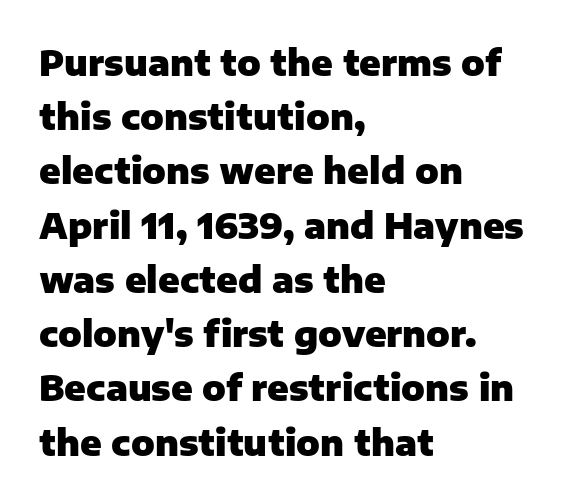
Short note: letters normally spaced. Every stem runs plumb, perpendicular to the baseline. This sample has the flowing, uneven cadence of proportional lettering. The font is running at its bold setting. Unlike a traditional serif, this face leaves its strokes unadorned.
